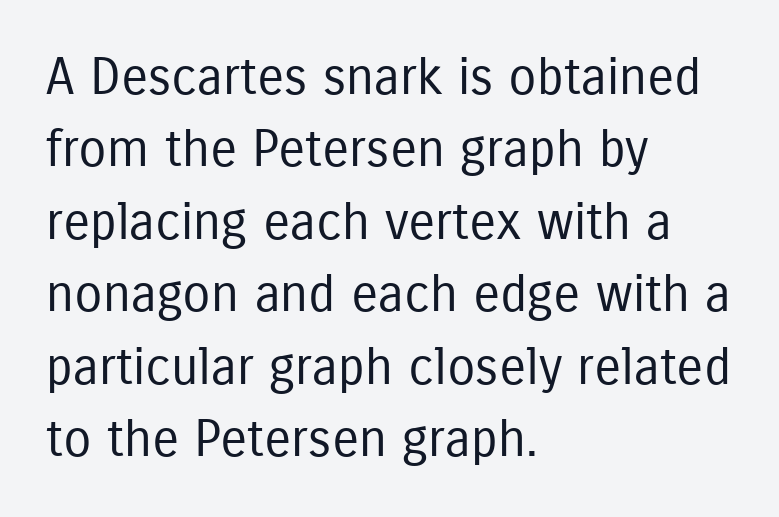
{"serif": "no", "italic": "no", "bold": "no", "weight": "regular", "width": "condensed", "stroke_contrast": "low", "x_height": "medium", "monospaced": "no", "underline": "no", "align": "left", "line_spacing": "normal", "line_spacing_ratio": 1.42, "letter_spacing": "normal", "letter_spacing_em": 0.0, "glyph_px": 51}
